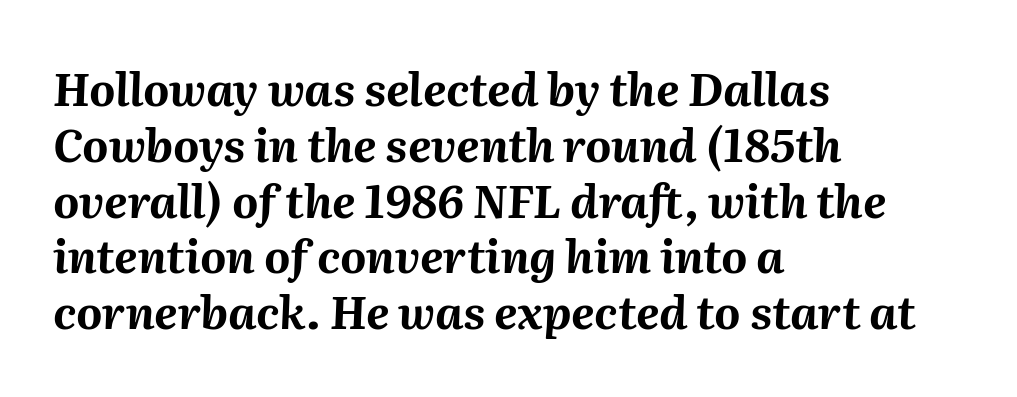
Descenders are the only things crossing below the line. These lines keep a tight, regular rhythm from letter to letter. Typographic density is high because the face is bold. Does the lettering tilt? It does — this is italic. Do the characters align in a grid? No, the font is proportional. Visually the block forms a straight wall on the left and a jagged coastline on the right.
